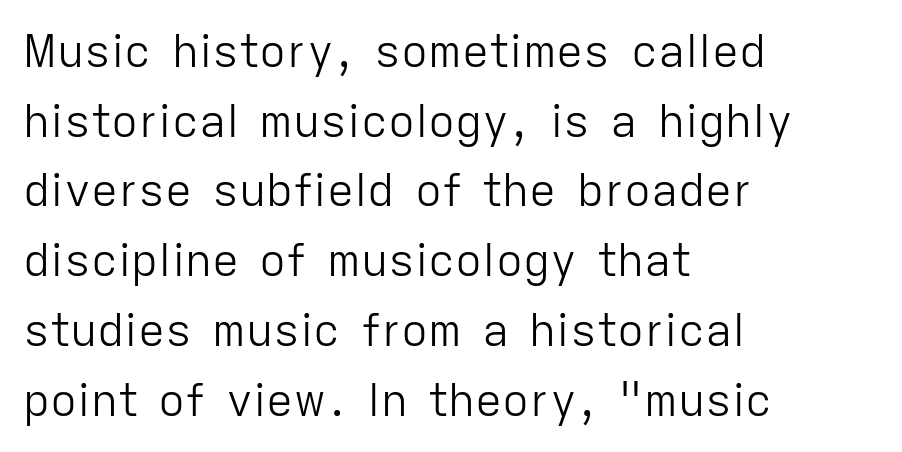
Q: Is the text bold? A: No.
Q: Is the text italic (slanted)? A: No, it is upright.
Q: Is the typeface a serif or a sans-serif typeface? A: Sans-serif.
Q: Is the text underlined? A: No.
Q: How is the paragraph aligned? A: Left-aligned.
Q: Is the spacing between letters normal or unusually wide? A: Normal.
Q: Is the spacing between lines tight, normal or loose? A: Normal.
Q: Width (condensed, normal, or wide)? A: Normal.
Q: Stroke contrast? A: Low.
Q: x-height? A: Medium.
Q: Monospaced? A: No.
